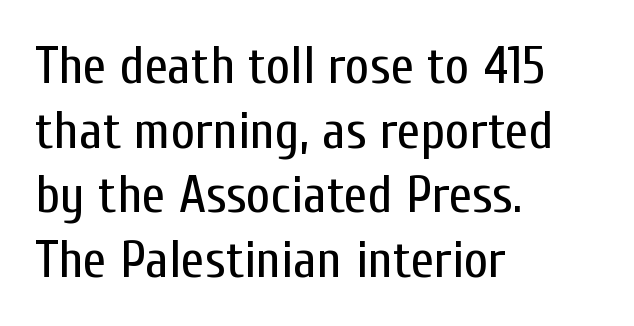
Does the lettering tilt? It doesn't — this is upright. Characters follow at the spacing the type designer built in. The face used here is proportionally spaced, like ordinary book or web type. The setting favours the left margin, as ordinary paragraphs usually do.
